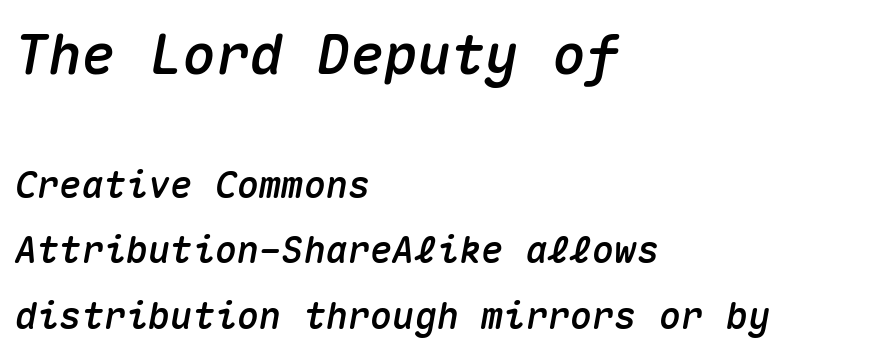
Q: Is the text italic (slanted)? A: Yes, it leans right by about 10 degrees.
Q: Is the text underlined? A: No.
Q: How is the paragraph aligned? A: Left-aligned.
Q: Is the spacing between letters normal or unusually wide? A: Normal.
Q: Which block of text is set in a larger size, the first (top) or the second (bottom)? A: The first (top) one.
Q: Width (condensed, normal, or wide)? A: Normal.
Q: Stroke contrast? A: Medium.
Q: x-height? A: Medium.
Q: Monospaced? A: Yes.
